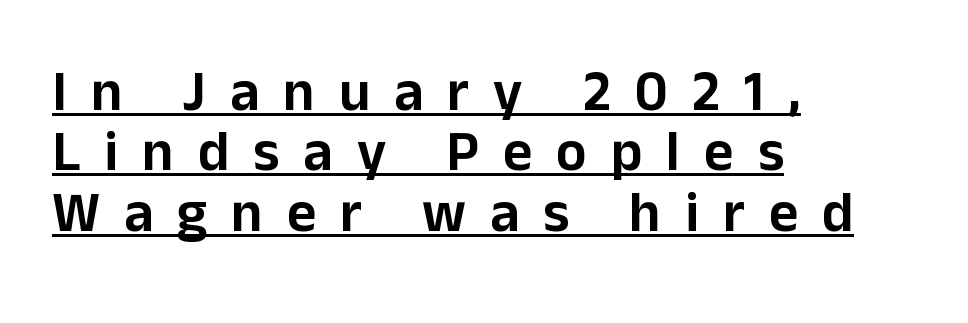
The image shows 57 px sans-serif type, upright; set left-aligned, tight line spacing (1.06x), unusually wide letter spacing (+0.42 em), underlined; low stroke contrast and a medium x-height.
